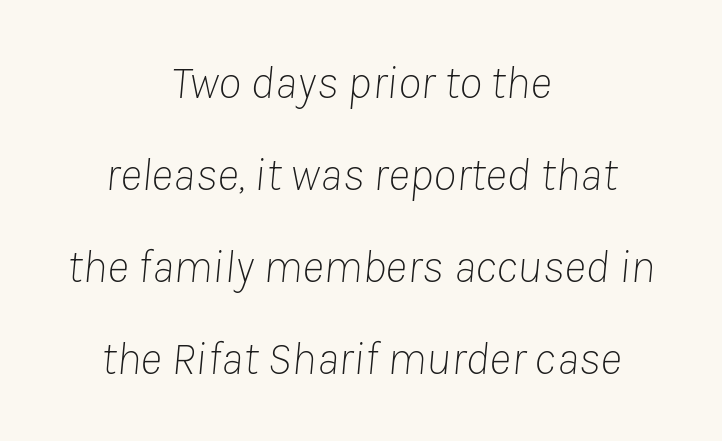
{"italic": "yes", "lean": "right", "slant_degrees": 8, "bold": "no", "weight": "thin", "width": "normal", "stroke_contrast": "low", "x_height": "medium", "monospaced": "no", "underline": "no", "align": "center", "line_spacing": "loose", "line_spacing_ratio": 1.96, "letter_spacing": "normal", "letter_spacing_em": 0.0, "glyph_px": 47}
